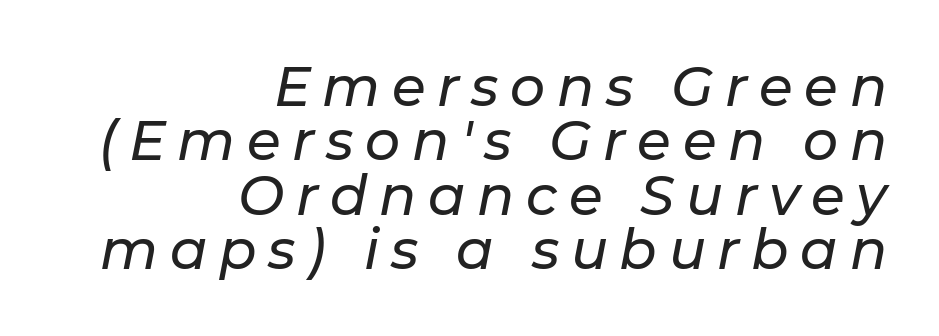
{"italic": "yes", "lean": "right", "slant_degrees": 11, "width": "normal", "stroke_contrast": "low", "x_height": "medium", "monospaced": "no", "underline": "no", "align": "right", "line_spacing": "tight", "line_spacing_ratio": 0.99, "letter_spacing": "wide", "letter_spacing_em": 0.21, "glyph_px": 55}
